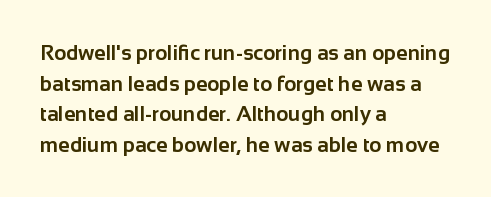
Q: Is the text bold? A: Yes.
Q: Is the text italic (slanted)? A: No, it is upright.
Q: Is the text underlined? A: No.
Q: How is the paragraph aligned? A: Left-aligned.
Q: Is the spacing between letters normal or unusually wide? A: Normal.
Q: Is the spacing between lines tight, normal or loose? A: Normal.
